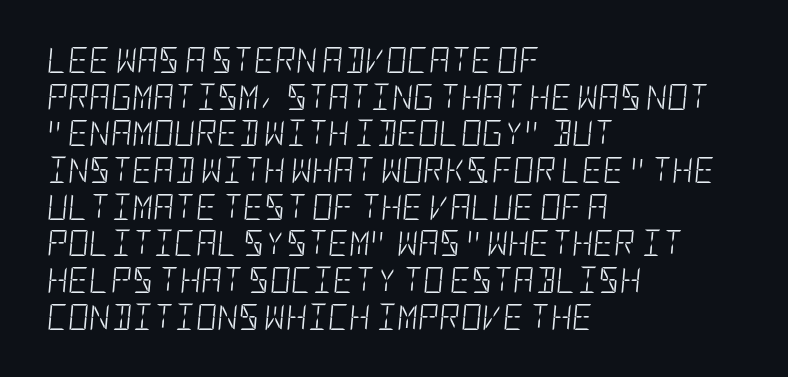
Does the copy run flush right? No — it runs flush left. The font sits on the lighter half of the weight spectrum, regular included. The passage shown has conventional tracking throughout. If you drew a line through each stem, it would be angled. Rows of type keep a routine distance in the vertical direction.
